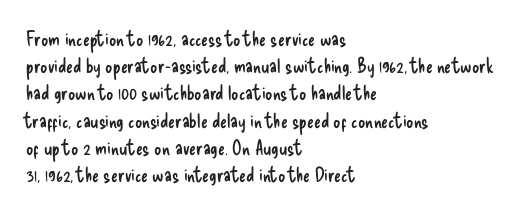
The image shows 20 px text type, upright; set left-aligned, normal line spacing (1.36x), normal letter spacing, not underlined.
